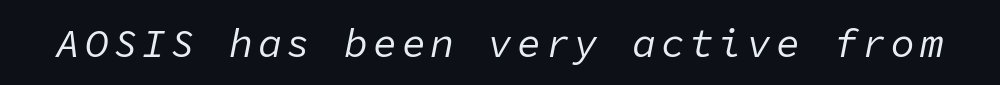
{"italic": "yes", "lean": "right", "slant_degrees": 11, "bold": "no", "weight": "regular", "width": "normal", "stroke_contrast": "low", "x_height": "medium", "monospaced": "yes", "underline": "no", "glyph_px": 40}
